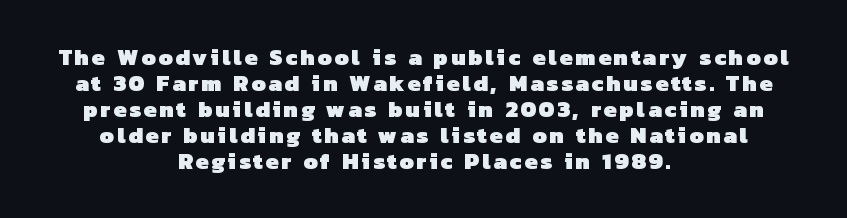
The face used here has the dense, thick strokes of a bold. What's the leading like? Squeezed, with rows nearly overlapping. One-word summary of the alignment: center. The passage shown is not underscored anywhere.
